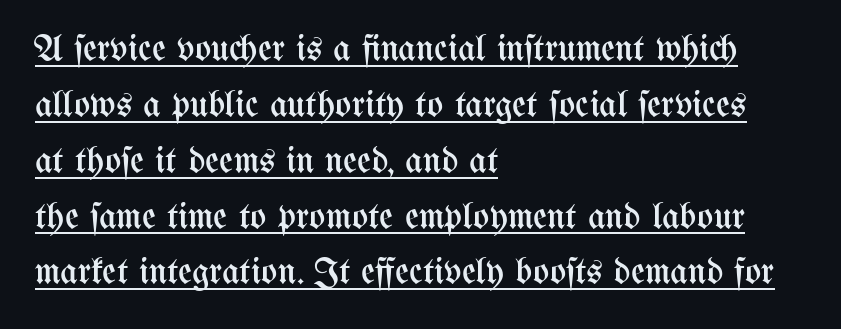
Q: Is the text bold? A: No.
Q: Is the text italic (slanted)? A: No, it is upright.
Q: Is the text underlined? A: Yes.
Q: How is the paragraph aligned? A: Left-aligned.
Q: Is the spacing between letters normal or unusually wide? A: Normal.
Q: Is the spacing between lines tight, normal or loose? A: Normal.
Q: Width (condensed, normal, or wide)? A: Condensed.
Q: Stroke contrast? A: Medium.
Q: x-height? A: Medium.
Q: Monospaced? A: No.
